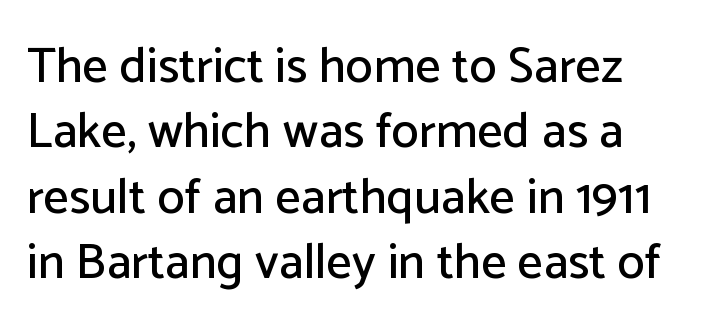
Q: Is the text italic (slanted)? A: No, it is upright.
Q: Is the typeface a serif or a sans-serif typeface? A: Sans-serif.
Q: Is the text underlined? A: No.
Q: Is the spacing between letters normal or unusually wide? A: Normal.
Q: Is the spacing between lines tight, normal or loose? A: Normal.
Q: Width (condensed, normal, or wide)? A: Normal.
Q: Stroke contrast? A: Low.
Q: x-height? A: Medium.
Q: Monospaced? A: No.
